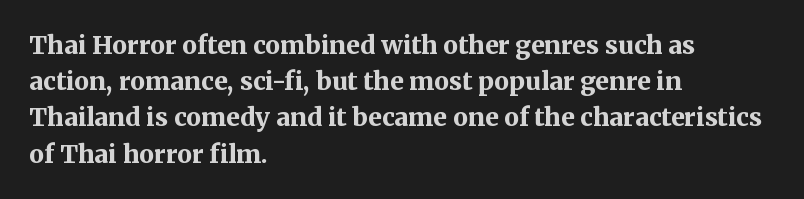
{"italic": "no", "bold": "yes", "underline": "no", "align": "left", "line_spacing": "normal", "line_spacing_ratio": 1.45, "letter_spacing": "normal", "letter_spacing_em": 0.0, "glyph_px": 25}
